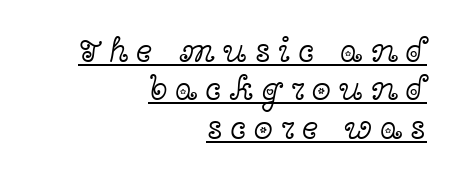
The image shows 35 px light, wide serif type; set right-aligned, tight line spacing (1.1x), unusually wide letter spacing (+0.22 em), underlined; a medium x-height.
